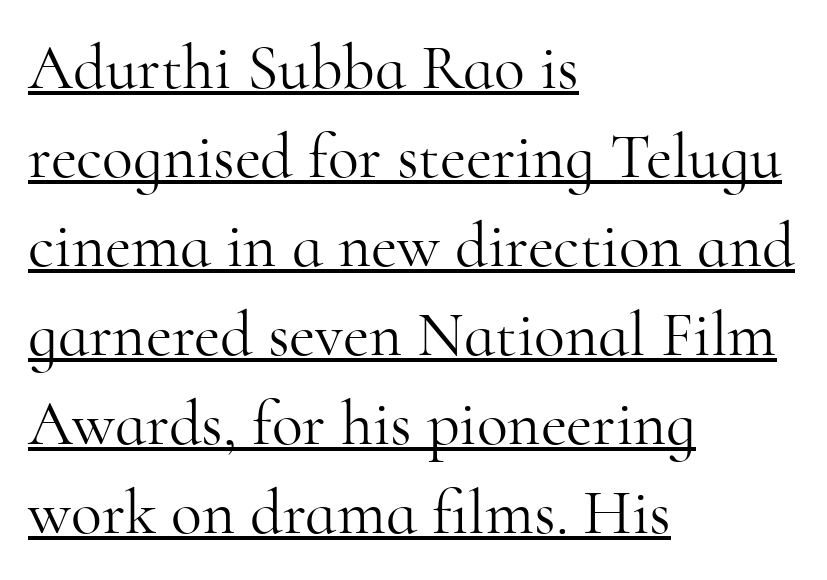
{"serif": "yes", "italic": "no", "bold": "no", "weight": "light", "width": "normal", "stroke_contrast": "high", "x_height": "small", "monospaced": "no", "underline": "yes", "align": "left", "line_spacing": "normal", "line_spacing_ratio": 1.39, "letter_spacing": "normal", "letter_spacing_em": 0.0, "glyph_px": 64}
